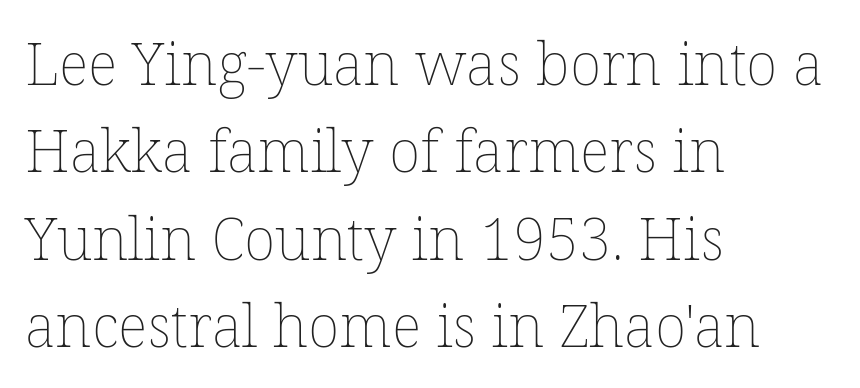
The image shows 59 px thin type, upright; set left-aligned, normal line spacing (1.48x), normal letter spacing, not underlined; low stroke contrast and a medium x-height.
